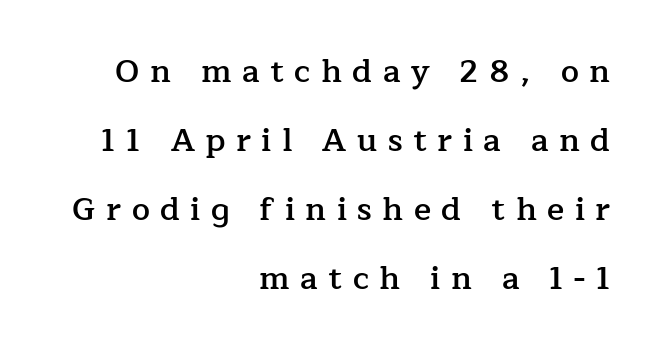
This sample has the flowing, uneven cadence of proportional lettering. This rendering features lettering with no underline. Look at the bottom of the vertical strokes: they flare into serifs here. These lines stand farther apart than default settings would place them.
